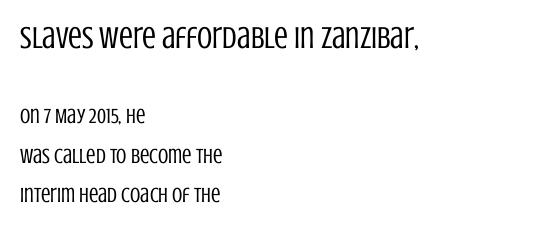
The image shows 31 px regular-weight, condensed sans-serif type, upright; set left-aligned, loose line spacing (1.9x), normal letter spacing, not underlined; the first (top) block is 1.48x larger; low stroke contrast and a large x-height.
